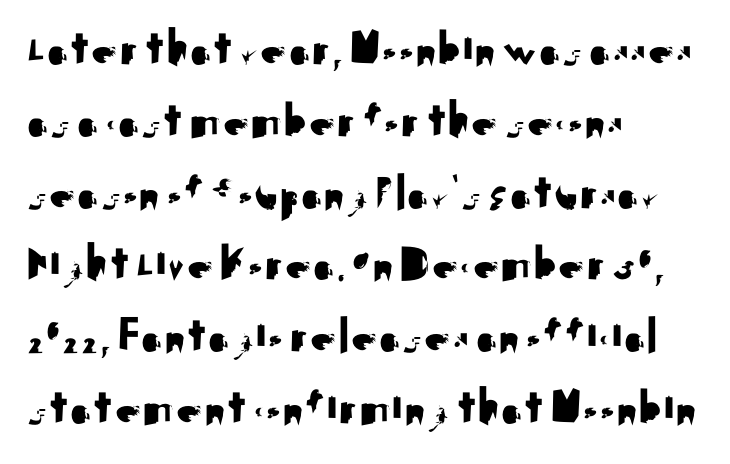
The image shows 52 px sans-serif type, upright; set left-aligned, normal line spacing (1.38x), normal letter spacing, not underlined; medium stroke contrast and a small x-height.
